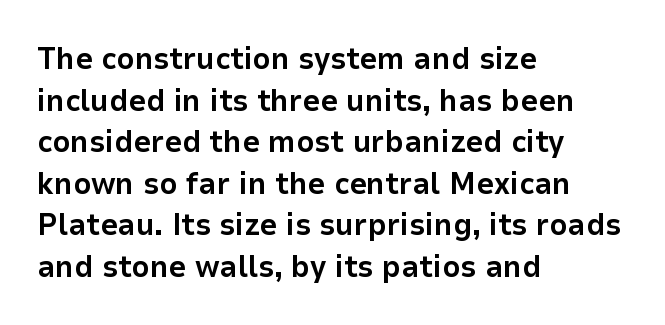
{"serif": "no", "italic": "no", "bold": "yes", "weight": "bold", "width": "normal", "stroke_contrast": "low", "x_height": "medium", "monospaced": "no", "underline": "no", "align": "left", "line_spacing": "normal", "line_spacing_ratio": 1.34, "letter_spacing": "normal", "letter_spacing_em": 0.0, "glyph_px": 31}
